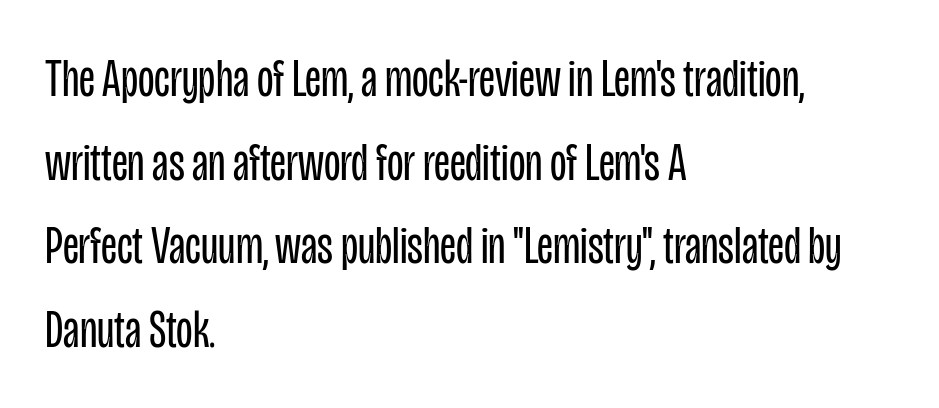
Quick note: interline space is typical. The letters advance in unequal steps, a hallmark of proportional type. A student would call this left alignment; a typographer would say flush left, rag right. This sample uses an upright cut, with every glyph sitting square on the baseline.
